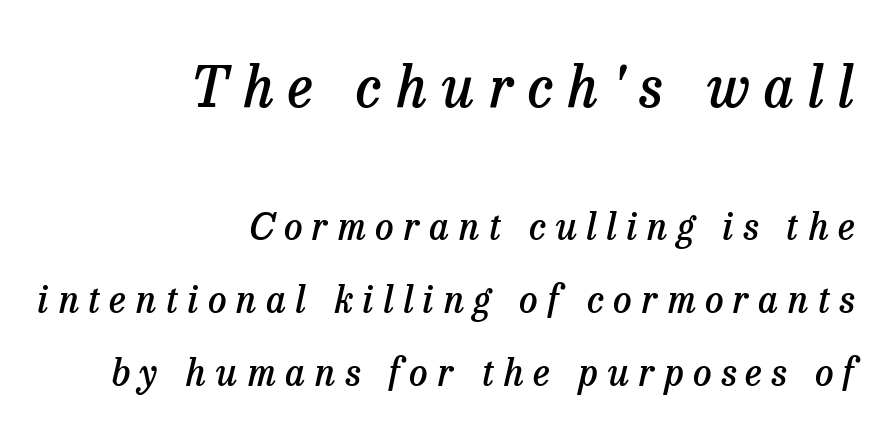
{"serif": "yes", "italic": "yes", "lean": "right", "slant_degrees": 13, "bold": "semi", "weight": "semibold", "width": "normal", "stroke_contrast": "low", "x_height": "medium", "monospaced": "no", "underline": "no", "align": "right", "line_spacing": "loose", "line_spacing_ratio": 1.98, "letter_spacing": "wide", "letter_spacing_em": 0.26, "larger_block": "first", "size_ratio": 1.51, "glyph_px": 56}
